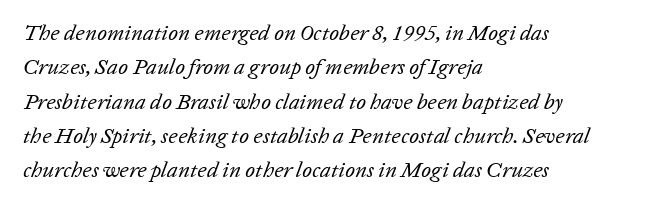
The image shows 22 px text type, italic (leaning right); set left-aligned, normal line spacing (1.56x), normal letter spacing, not underlined.
